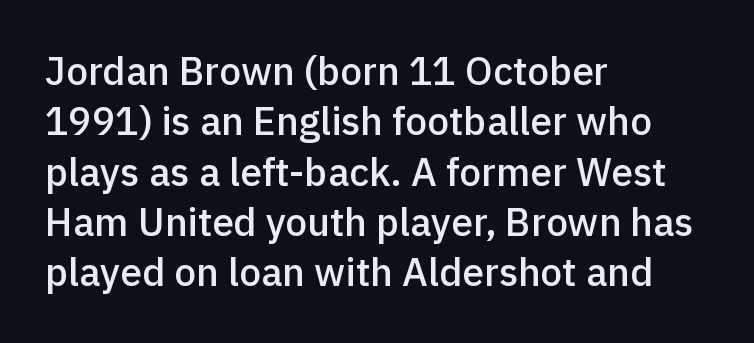
Each letter's strokes conclude bluntly, with no projecting serifs. This rendering leaves character spacing at its baseline value. Letters rest on an invisible, unmarked baseline. The letters are semibold — heavier than regular but short of a full bold. Line spacing here is normal.
